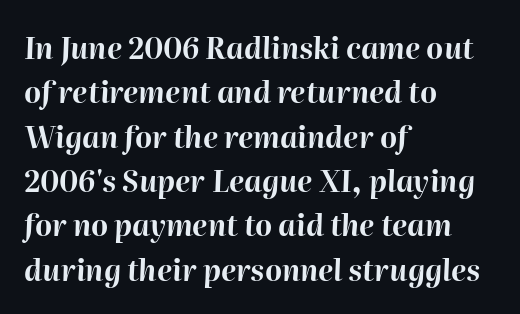
The image shows 29 px bold type, italic (leaning right); set left-aligned, normal line spacing (1.53x), normal letter spacing, not underlined; high stroke contrast and a medium x-height.
